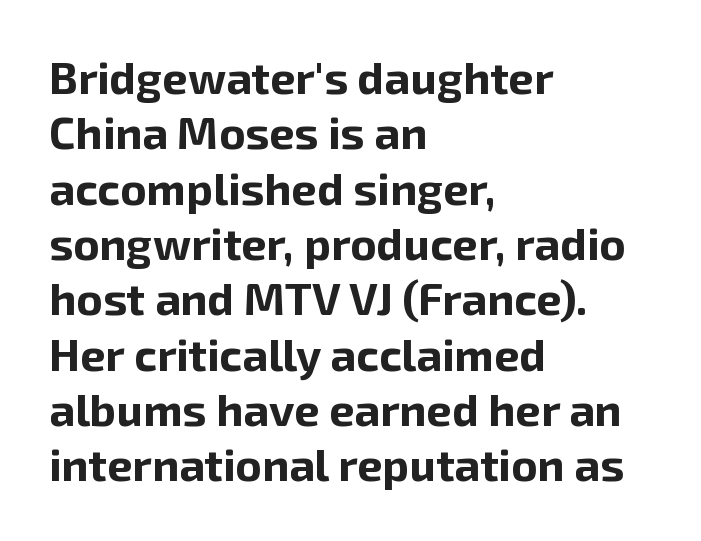
The image shows 45 px bold sans-serif type, upright; set left-aligned, line spacing 1.23x, normal letter spacing, not underlined; low stroke contrast and a medium x-height.
